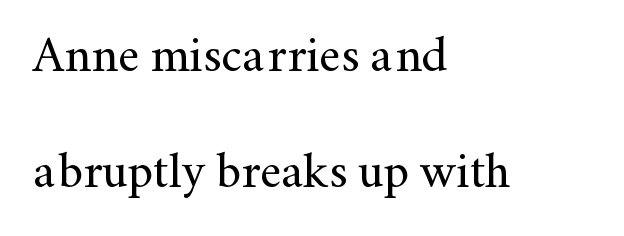
The image shows 50 px regular-weight serif type, upright; set left-aligned, loose line spacing (2.33x), normal letter spacing, not underlined; medium stroke contrast and a small x-height.
